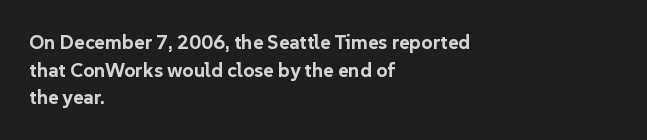
{"italic": "no", "bold": "yes", "underline": "no", "align": "left", "line_spacing": "normal", "line_spacing_ratio": 1.38, "letter_spacing": "normal", "letter_spacing_em": 0.0, "glyph_px": 20}
